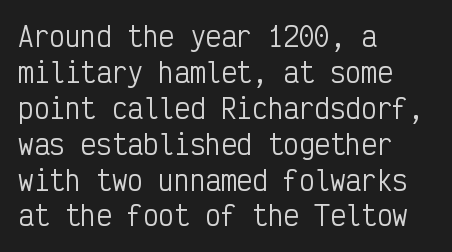
{"italic": "no", "bold": "no", "underline": "no", "align": "left", "line_spacing": "normal", "line_spacing_ratio": 1.38, "letter_spacing": "normal", "letter_spacing_em": 0.0, "glyph_px": 26}
